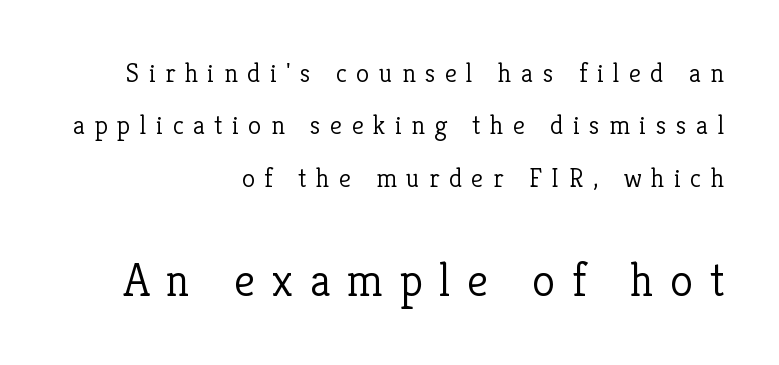
Does the leading feel generous? Absolutely, it's lavish. Lines of text with bare space underneath. The line texture is sparse and dotted thanks to wide tracking. Here the designer chose a conventional face with non-uniform glyph widths. Line endings align vertically; line beginnings do not. Is this a heavy cut? Hardly; it is regular or lighter.
